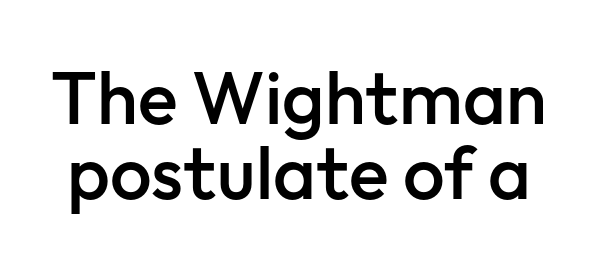
Posture: vertical. Is the type bold? Partly — it's a semibold, heavier than regular but not fully bold. Rule under the text: the space is simply empty. How are the letters spaced? Ordinarily, with no added tracking. Leading is clearly below the norm, producing a dense column.
